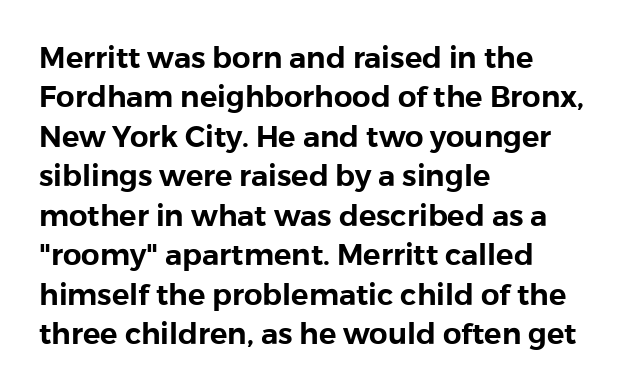
Q: Is the text italic (slanted)? A: No, it is upright.
Q: Is the typeface a serif or a sans-serif typeface? A: Sans-serif.
Q: Is the text underlined? A: No.
Q: How is the paragraph aligned? A: Left-aligned.
Q: Is the spacing between letters normal or unusually wide? A: Normal.
Q: Is the spacing between lines tight, normal or loose? A: Normal.
Q: Width (condensed, normal, or wide)? A: Normal.
Q: Stroke contrast? A: Low.
Q: x-height? A: Medium.
Q: Monospaced? A: No.
